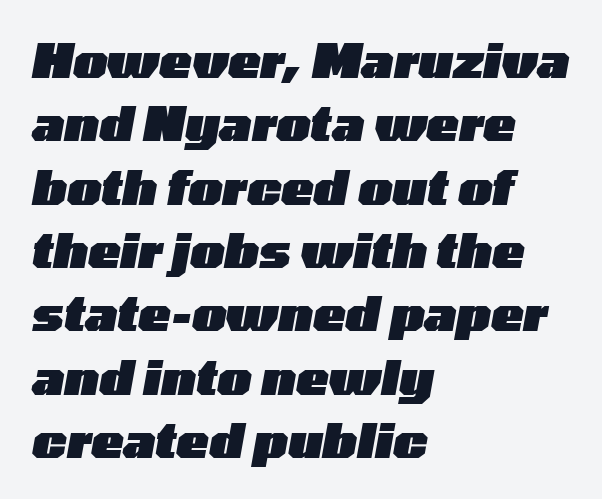
Q: Is the text bold? A: Yes.
Q: Is the text italic (slanted)? A: Yes, it leans right by about 10 degrees.
Q: Is the text underlined? A: No.
Q: How is the paragraph aligned? A: Left-aligned.
Q: Is the spacing between letters normal or unusually wide? A: Normal.
Q: Is the spacing between lines tight, normal or loose? A: Normal.
Q: Width (condensed, normal, or wide)? A: Wide.
Q: Stroke contrast? A: Low.
Q: x-height? A: Medium.
Q: Monospaced? A: No.
